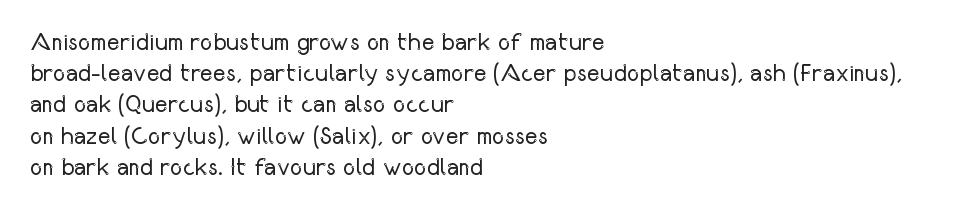
{"italic": "no", "bold": "no", "underline": "no", "align": "left", "line_spacing": "normal", "line_spacing_ratio": 1.3, "letter_spacing": "normal", "letter_spacing_em": 0.0, "glyph_px": 24}
